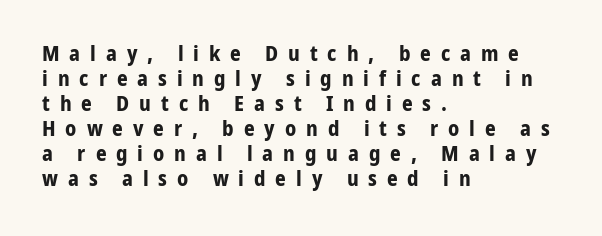
Q: Is the text bold? A: Yes.
Q: Is the text italic (slanted)? A: No, it is upright.
Q: Is the text underlined? A: No.
Q: How is the paragraph aligned? A: Left-aligned.
Q: Is the spacing between letters normal or unusually wide? A: Unusually wide.
